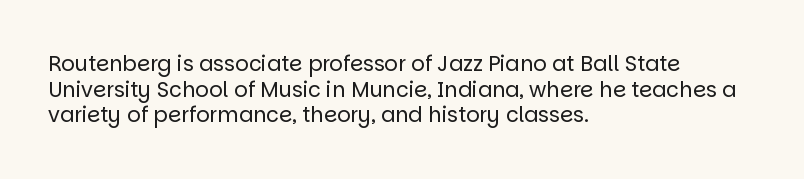
{"italic": "no", "bold": "no", "underline": "no", "align": "left", "line_spacing_ratio": 1.22, "letter_spacing": "normal", "letter_spacing_em": 0.0, "glyph_px": 21}
